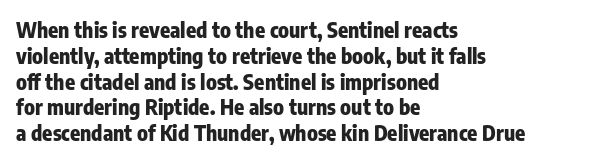
Q: Is the text bold? A: Yes.
Q: Is the text italic (slanted)? A: No, it is upright.
Q: Is the text underlined? A: No.
Q: How is the paragraph aligned? A: Left-aligned.
Q: Is the spacing between letters normal or unusually wide? A: Normal.
